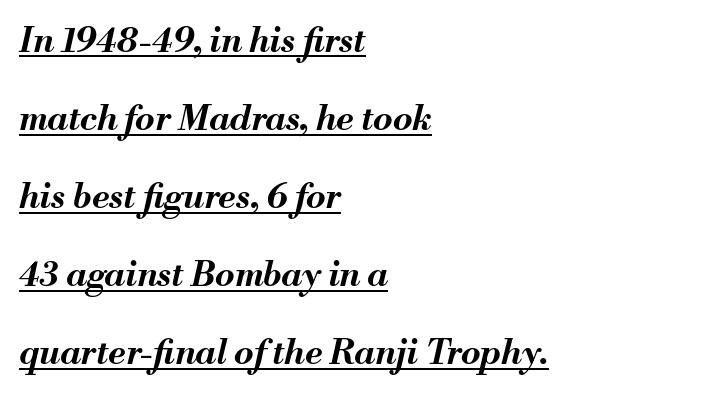
Horizontal bands of white between lines are thick stripes. The rendering applies a slant to the glyphs. On the weight axis this lands at bold, roughly 700. Each word holds together tightly as a unit, with standard inter-letter gaps. Do the characters align in a grid? No, the font is proportional.
